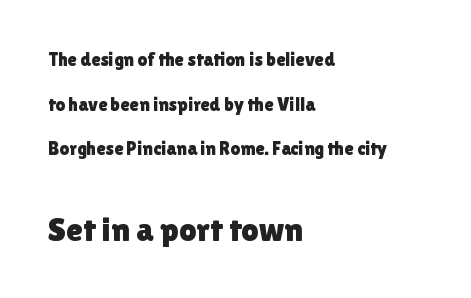
{"serif": "no", "italic": "no", "width": "normal", "x_height": "medium", "monospaced": "no", "underline": "no", "align": "left", "line_spacing": "loose", "line_spacing_ratio": 2.35, "letter_spacing": "normal", "letter_spacing_em": 0.0, "larger_block": "second", "size_ratio": 1.79, "glyph_px": 34}
